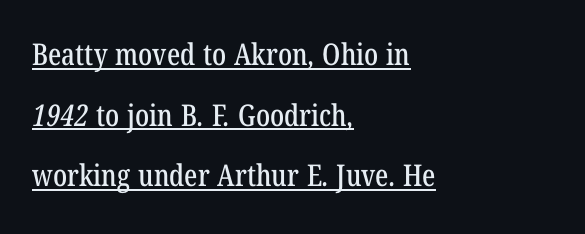
The image shows 30 px condensed serif type; set left-aligned, loose line spacing (2.02x), normal letter spacing, underlined; low stroke contrast and a medium x-height.
